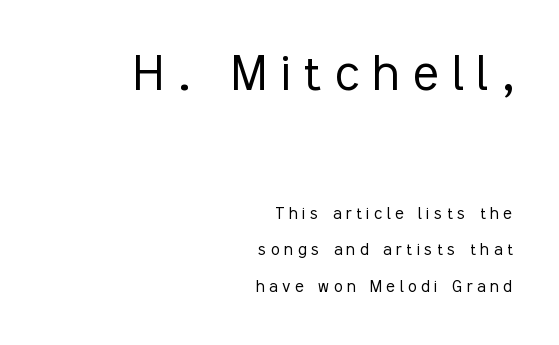
{"serif": "no", "italic": "no", "bold": "no", "weight": "light", "width": "condensed", "stroke_contrast": "low", "x_height": "medium", "monospaced": "no", "underline": "no", "align": "right", "line_spacing_ratio": 1.83, "letter_spacing": "wide", "letter_spacing_em": 0.23, "larger_block": "first", "size_ratio": 3.0, "glyph_px": 60}
